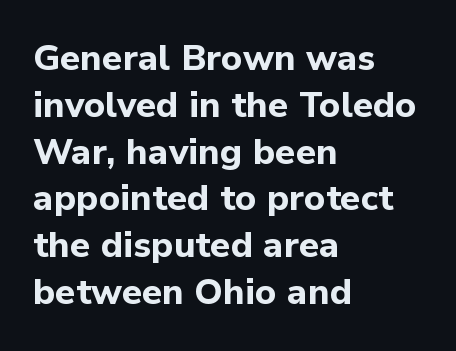
{"serif": "no", "italic": "no", "bold": "yes", "weight": "bold", "width": "normal", "stroke_contrast": "low", "x_height": "medium", "monospaced": "no", "underline": "no", "align": "left", "line_spacing": "normal", "line_spacing_ratio": 1.3, "letter_spacing": "normal", "letter_spacing_em": 0.0, "glyph_px": 36}
